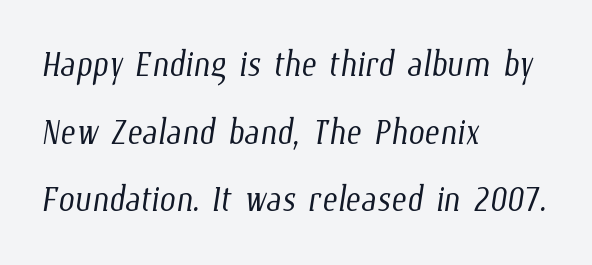
{"bold": "no", "weight": "light", "width": "condensed", "stroke_contrast": "low", "x_height": "medium", "monospaced": "no", "underline": "no", "align": "left", "line_spacing": "normal", "line_spacing_ratio": 1.47, "letter_spacing": "normal", "letter_spacing_em": 0.0, "glyph_px": 46}
